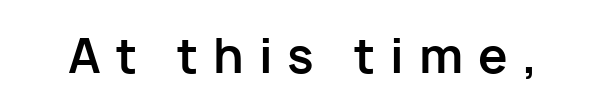
Q: Is the text bold? A: Yes.
Q: Is the text italic (slanted)? A: No, it is upright.
Q: Is the typeface a serif or a sans-serif typeface? A: Sans-serif.
Q: Is the text underlined? A: No.
Q: Is the spacing between letters normal or unusually wide? A: Unusually wide.
Q: Width (condensed, normal, or wide)? A: Normal.
Q: Stroke contrast? A: Low.
Q: x-height? A: Medium.
Q: Monospaced? A: No.
